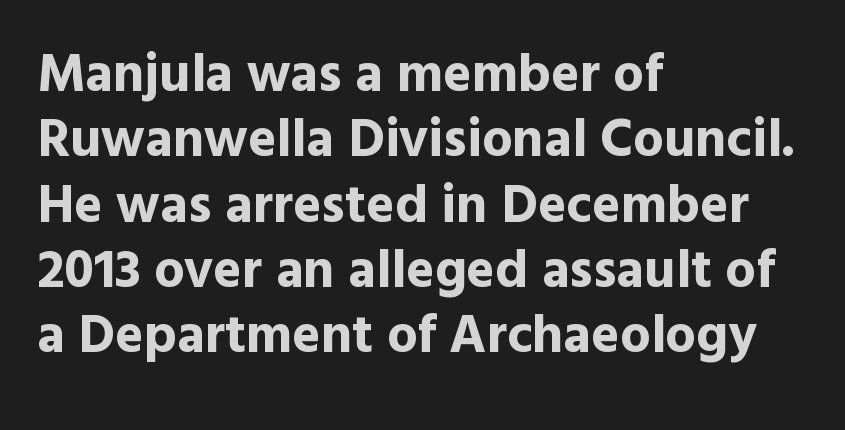
Note the varied advance widths — an 'i' is clearly narrower than an 'm'. Quick note: underline off. Caption: bold face, heavy strokes. Ordinary non-slanted type is in use.
